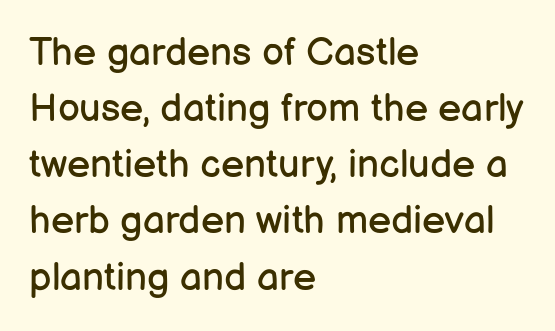
Q: Is the text bold? A: No.
Q: Is the text italic (slanted)? A: No, it is upright.
Q: Is the typeface a serif or a sans-serif typeface? A: Sans-serif.
Q: Is the text underlined? A: No.
Q: How is the paragraph aligned? A: Left-aligned.
Q: Is the spacing between letters normal or unusually wide? A: Normal.
Q: Is the spacing between lines tight, normal or loose? A: Normal.
Q: Width (condensed, normal, or wide)? A: Normal.
Q: Stroke contrast? A: Low.
Q: x-height? A: Medium.
Q: Monospaced? A: No.
